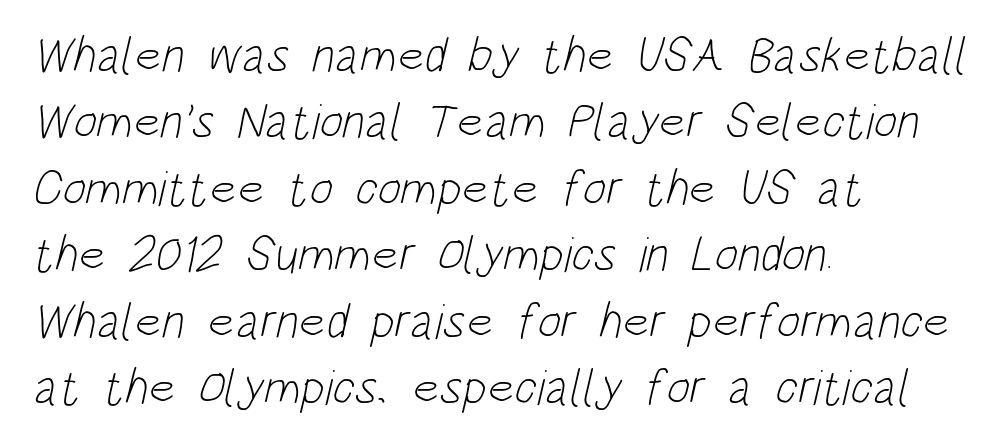
Successive baselines arrive at the customary interval. This sample uses plain, unmodified letter spacing. The foot of each line stays bare and open. The glyphs in this specimen are sans serif. Character widths vary here, with narrow letters taking less room than wide ones. In CSS terms this would be text-align: left.
